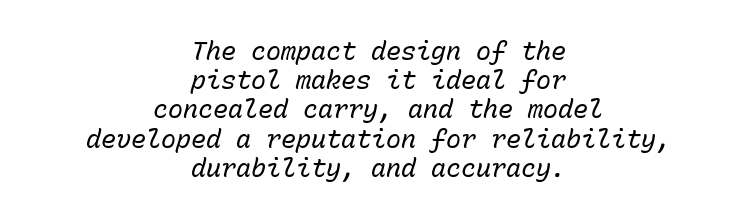
Stem width sits at or under what a default text font uses. A typesetter would call this zero additional tracking. The setting favours the middle, as headings and verse often do. Yep, that's italic — everything's leaning. Descenders are the only things crossing below the line.
